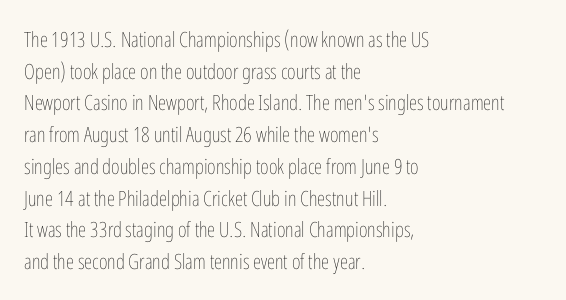
The image shows 21 px text type, upright; set left-aligned, normal line spacing (1.51x), normal letter spacing, not underlined.
